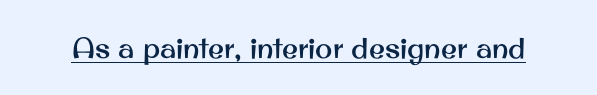
Spacing between characters is what you'd get straight out of the box. You could not count columns in this text — the font is proportionally spaced. Check where the strokes stop: nothing finishes them off — pure sans. Vertical strokes here are truly vertical. Decoration check: the copy is underlined.
